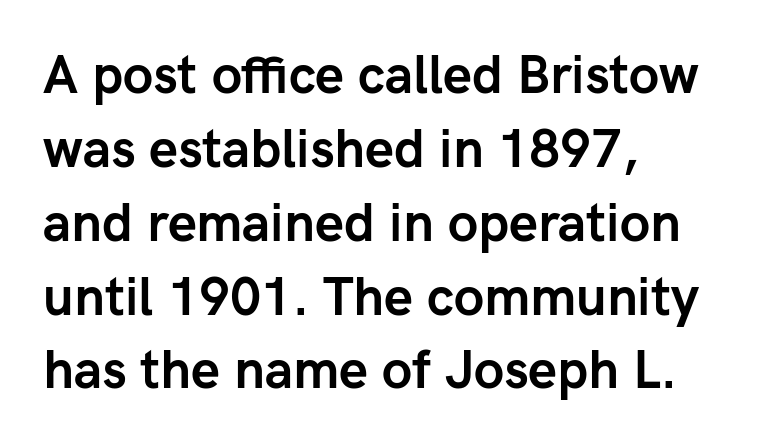
Q: Is the text bold? A: Yes.
Q: Is the text italic (slanted)? A: No, it is upright.
Q: Is the typeface a serif or a sans-serif typeface? A: Sans-serif.
Q: Is the text underlined? A: No.
Q: How is the paragraph aligned? A: Left-aligned.
Q: Is the spacing between letters normal or unusually wide? A: Normal.
Q: Is the spacing between lines tight, normal or loose? A: Normal.
Q: Width (condensed, normal, or wide)? A: Normal.
Q: Stroke contrast? A: Low.
Q: x-height? A: Medium.
Q: Monospaced? A: No.
